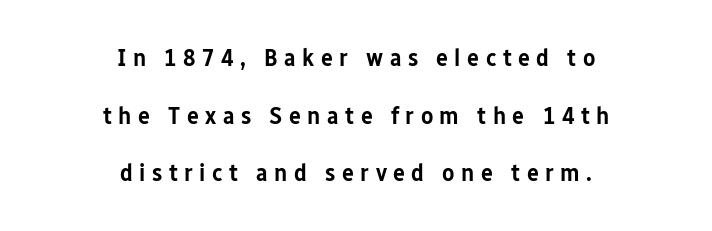
The image shows 25 px text type, upright; set centered, loose line spacing (2.31x), unusually wide letter spacing (+0.26 em), not underlined.
